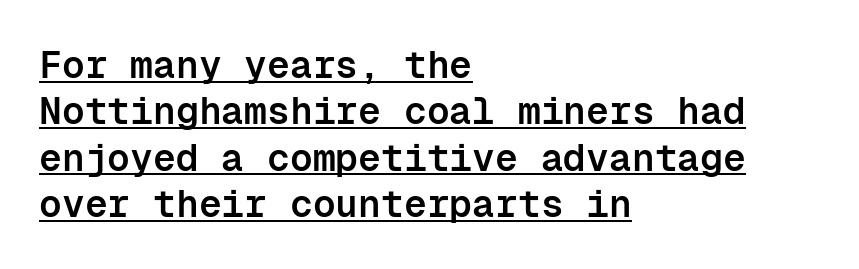
{"serif": "no", "italic": "no", "bold": "semi", "weight": "semibold", "width": "normal", "stroke_contrast": "low", "x_height": "medium", "monospaced": "yes", "underline": "yes", "align": "left", "line_spacing_ratio": 1.22, "letter_spacing": "normal", "letter_spacing_em": 0.0, "glyph_px": 38}
